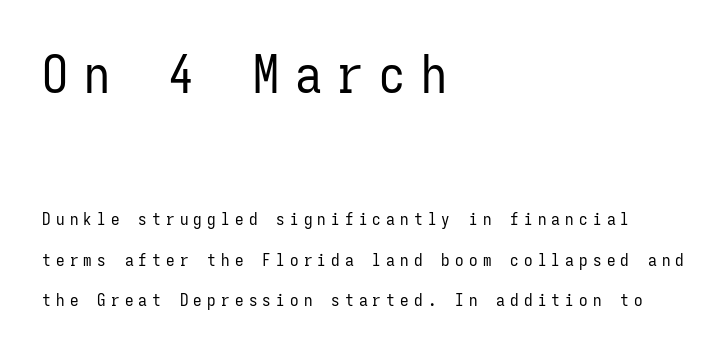
{"serif": "no", "italic": "no", "bold": "no", "weight": "regular", "width": "condensed", "stroke_contrast": "low", "x_height": "medium", "monospaced": "yes", "underline": "no", "align": "left", "line_spacing": "loose", "line_spacing_ratio": 2.39, "letter_spacing": "wide", "letter_spacing_em": 0.31, "larger_block": "first", "size_ratio": 3.06, "glyph_px": 52}
